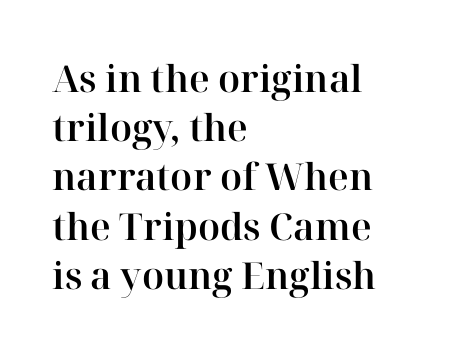
Q: Is the text italic (slanted)? A: No, it is upright.
Q: Is the typeface a serif or a sans-serif typeface? A: Serif.
Q: Is the text underlined? A: No.
Q: How is the paragraph aligned? A: Left-aligned.
Q: Is the spacing between letters normal or unusually wide? A: Normal.
Q: Is the spacing between lines tight, normal or loose? A: Normal.
Q: Width (condensed, normal, or wide)? A: Normal.
Q: Stroke contrast? A: High.
Q: x-height? A: Medium.
Q: Monospaced? A: No.
